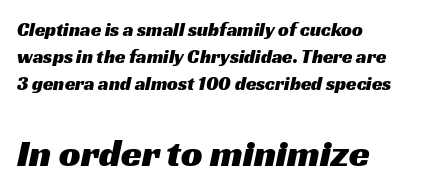
{"serif": "no", "width": "wide", "stroke_contrast": "medium", "x_height": "medium", "monospaced": "no", "underline": "no", "align": "left", "line_spacing": "normal", "line_spacing_ratio": 1.42, "letter_spacing": "normal", "letter_spacing_em": 0.0, "larger_block": "second", "size_ratio": 2.0, "glyph_px": 38}
